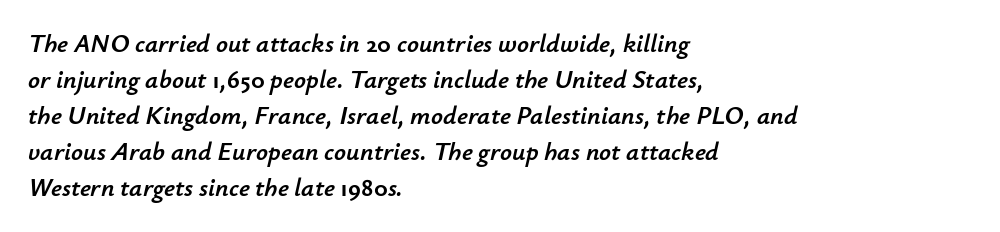
Honestly, the row spacing looks completely unremarkable. Descenders are the only things crossing below the line. The axis of the letterforms is tilted away from vertical. Horizontal alignment here is leftward, the default for most running prose.
